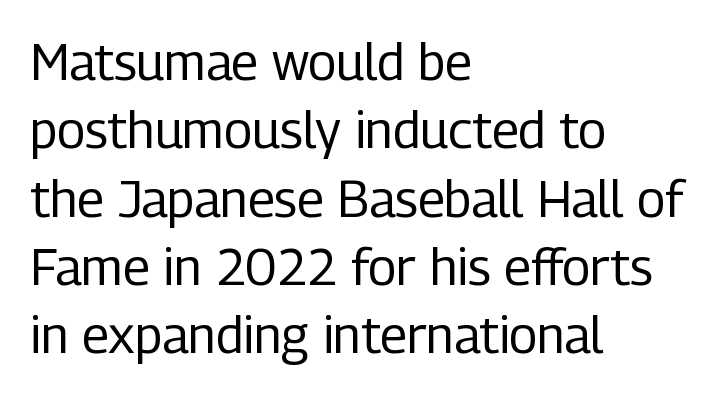
Line spacing here is normal. Caption: multi-line text, flush left, ragged right. The font is comparable to plain body text, perhaps lighter. Character widths vary here, with narrow letters taking less room than wide ones.
